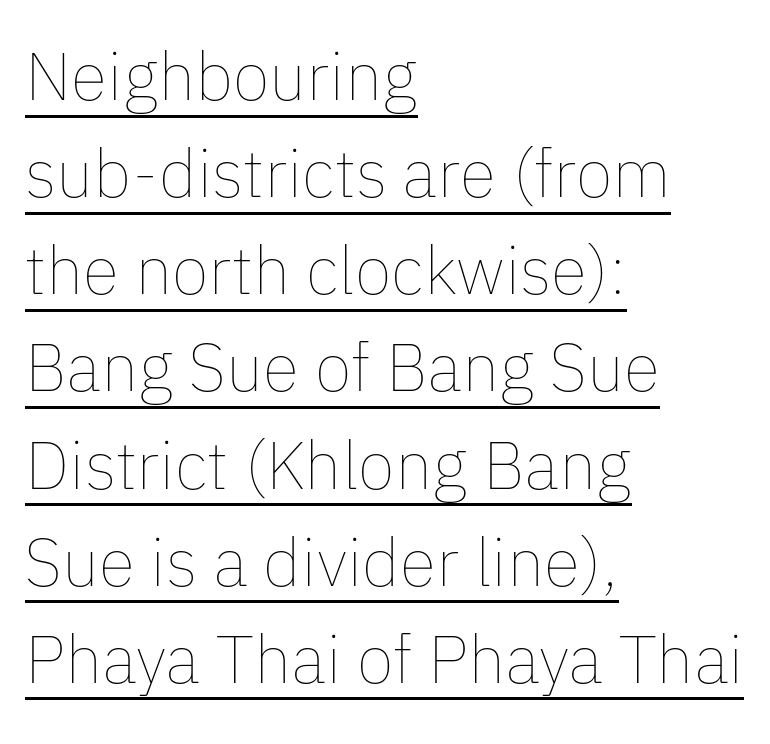
Emphasis is given by a line drawn under the lettering. Regular leading. Look at the tracking — it's just the regular setting, nothing added. Weight class: somewhere from thin through regular. Nope, not italic — everything's standing straight. Horizontal alignment here is leftward, the default for most running prose.
